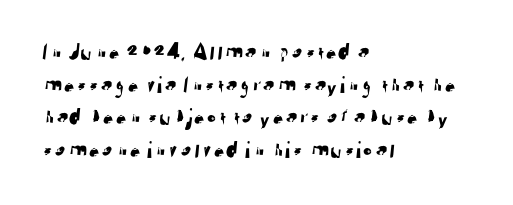
The text block is weighted toward the left margin, trailing off unevenly rightward. Tracking here is standard; glyphs follow each other at the usual distance. Vertically, the passage feels balanced, rows spaced as you'd expect. Type without underlining.
